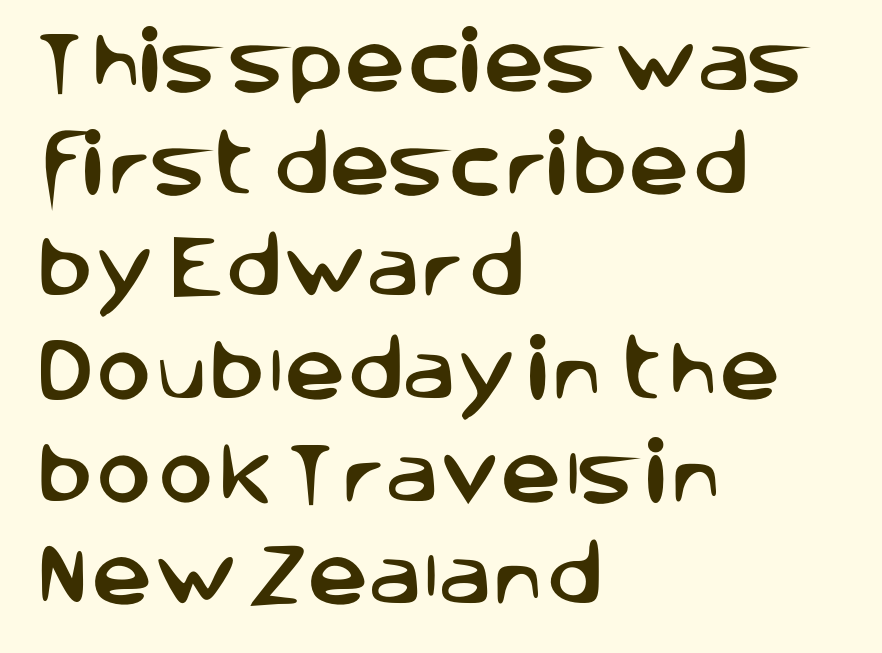
{"serif": "no", "italic": "no", "width": "normal", "stroke_contrast": "low", "x_height": "large", "monospaced": "no", "underline": "no", "align": "left", "line_spacing": "normal", "line_spacing_ratio": 1.51, "letter_spacing": "normal", "letter_spacing_em": 0.0, "glyph_px": 68}
